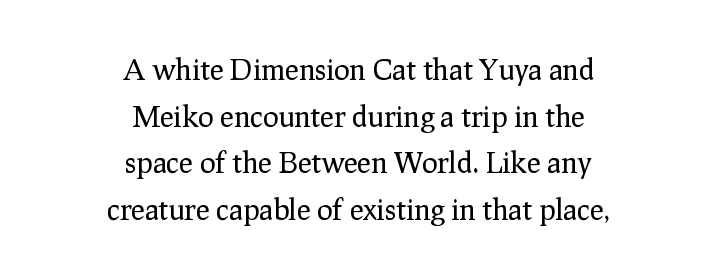
{"serif": "yes", "italic": "no", "bold": "no", "weight": "regular", "width": "normal", "stroke_contrast": "low", "x_height": "medium", "monospaced": "no", "underline": "no", "align": "center", "line_spacing": "normal", "line_spacing_ratio": 1.61, "letter_spacing": "normal", "letter_spacing_em": 0.0, "glyph_px": 29}
